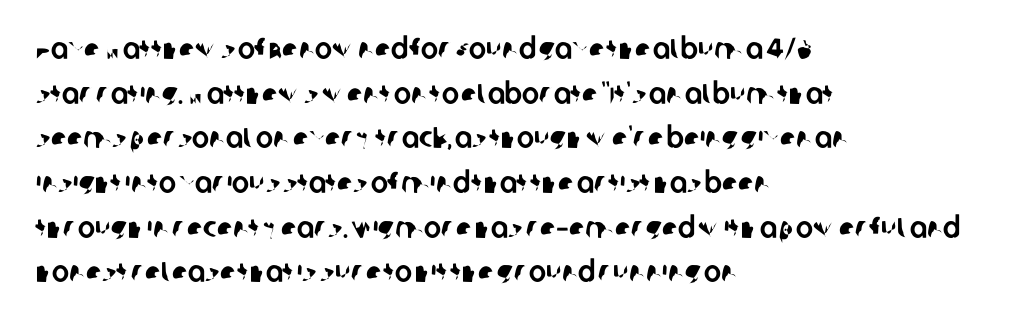
Q: Is the typeface a serif or a sans-serif typeface? A: Sans-serif.
Q: Is the text underlined? A: No.
Q: How is the paragraph aligned? A: Left-aligned.
Q: Is the spacing between letters normal or unusually wide? A: Normal.
Q: Is the spacing between lines tight, normal or loose? A: Normal.
Q: Width (condensed, normal, or wide)? A: Normal.
Q: Stroke contrast? A: Low.
Q: x-height? A: Large.
Q: Monospaced? A: No.
